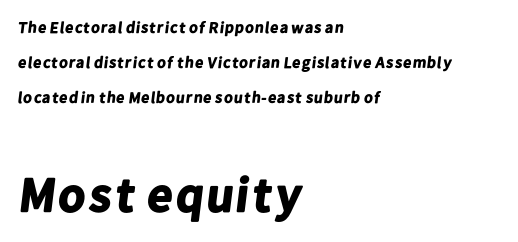
The image shows 49 px bold sans-serif type; set left-aligned, loose line spacing (2.2x), normal letter spacing, not underlined; the second (bottom) block is 3.06x larger; low stroke contrast and a medium x-height.
